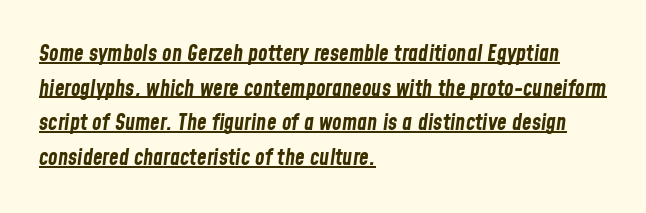
The image shows 22 px bold type, italic (leaning right); set left-aligned, normal line spacing (1.57x), normal letter spacing, underlined.
